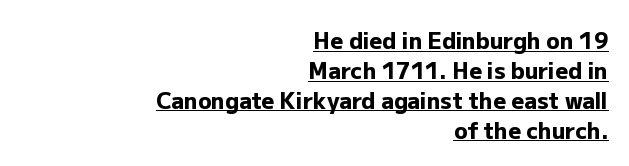
{"italic": "no", "bold": "yes", "underline": "yes", "align": "right", "line_spacing": "normal", "line_spacing_ratio": 1.36, "letter_spacing": "normal", "letter_spacing_em": 0.0, "glyph_px": 22}
